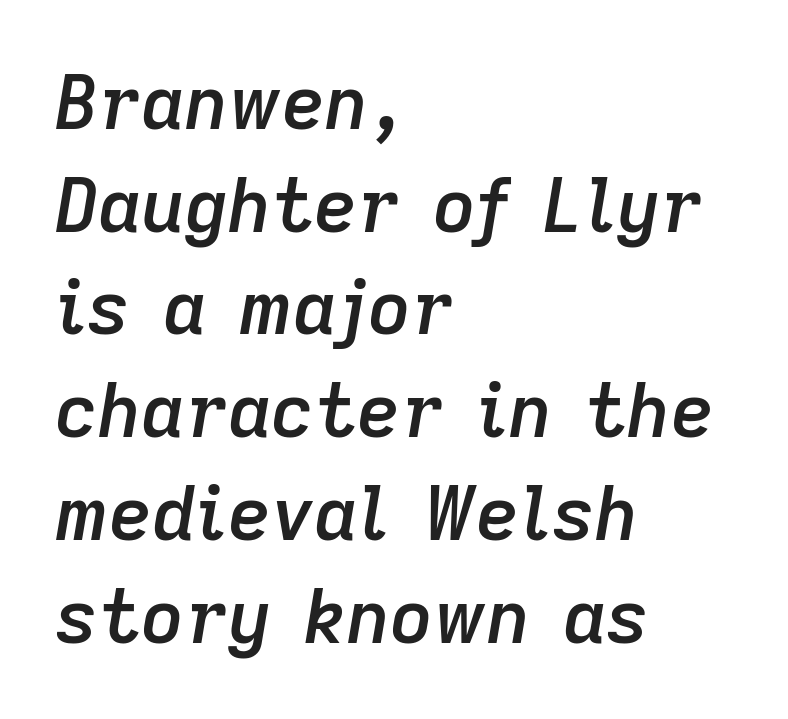
In terms of weight, the rendering is demibold, just under bold. Tracking here is standard; glyphs follow each other at the usual distance. The glyphs are unaccompanied by any horizontal stroke below them. If you drew a ruler down the left edge, every line would touch it. Evenly set lines give the paragraph a standard silhouette.
